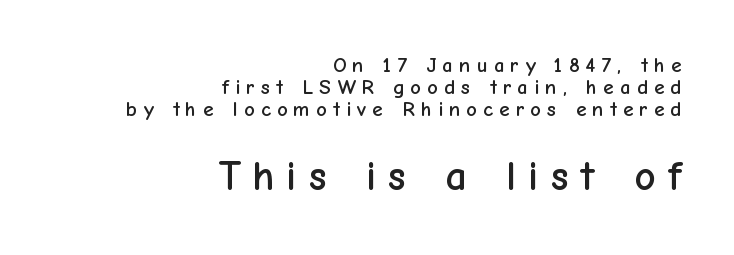
{"serif": "no", "italic": "no", "width": "normal", "stroke_contrast": "low", "x_height": "medium", "monospaced": "no", "underline": "no", "align": "right", "line_spacing": "tight", "line_spacing_ratio": 1.04, "letter_spacing": "wide", "letter_spacing_em": 0.29, "larger_block": "second", "size_ratio": 2.0, "glyph_px": 42}
